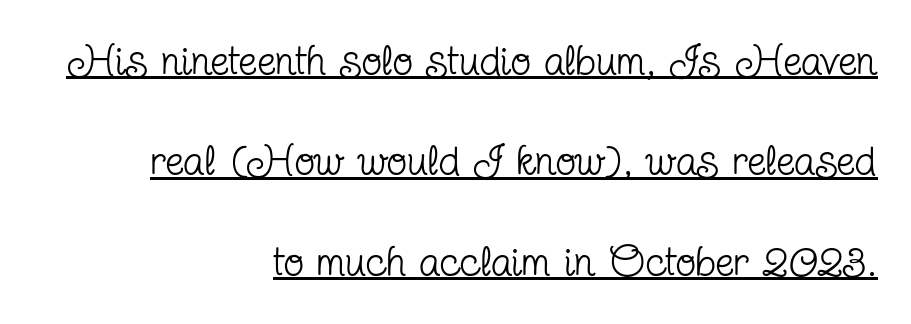
Q: Is the text bold? A: No.
Q: Is the text italic (slanted)? A: No, it is upright.
Q: Is the typeface a serif or a sans-serif typeface? A: Serif.
Q: Is the text underlined? A: Yes.
Q: How is the paragraph aligned? A: Right-aligned.
Q: Is the spacing between letters normal or unusually wide? A: Normal.
Q: Is the spacing between lines tight, normal or loose? A: Loose.
Q: Width (condensed, normal, or wide)? A: Condensed.
Q: Stroke contrast? A: Low.
Q: x-height? A: Medium.
Q: Monospaced? A: No.
